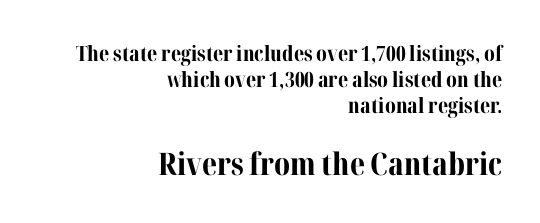
{"serif": "yes", "italic": "no", "bold": "yes", "weight": "bold", "width": "normal", "stroke_contrast": "medium", "x_height": "medium", "monospaced": "no", "underline": "no", "align": "right", "line_spacing_ratio": 1.24, "letter_spacing": "normal", "letter_spacing_em": 0.0, "larger_block": "second", "size_ratio": 1.48, "glyph_px": 31}
